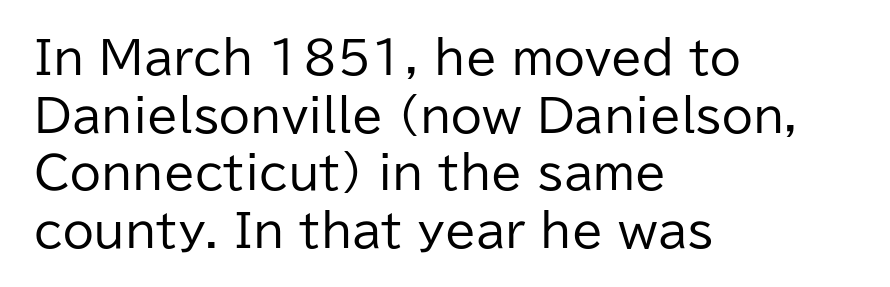
{"serif": "no", "italic": "no", "bold": "no", "weight": "regular", "width": "normal", "stroke_contrast": "low", "x_height": "medium", "monospaced": "no", "underline": "no", "align": "left", "line_spacing": "normal", "line_spacing_ratio": 1.28, "letter_spacing": "normal", "letter_spacing_em": 0.0, "glyph_px": 45}
